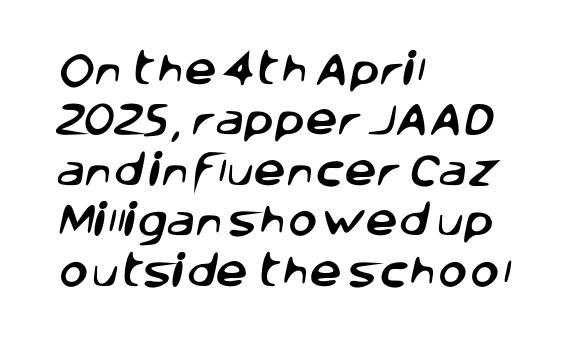
The image shows 36 px sans-serif type; set left-aligned, normal line spacing (1.4x), normal letter spacing, not underlined; low stroke contrast and a large x-height.
